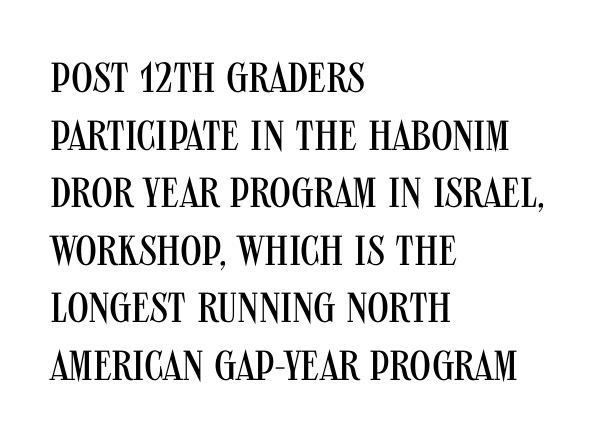
Q: Is the text bold? A: No.
Q: Is the text italic (slanted)? A: No, it is upright.
Q: Is the typeface a serif or a sans-serif typeface? A: Sans-serif.
Q: Is the text underlined? A: No.
Q: How is the paragraph aligned? A: Left-aligned.
Q: Is the spacing between letters normal or unusually wide? A: Normal.
Q: Is the spacing between lines tight, normal or loose? A: Normal.
Q: Width (condensed, normal, or wide)? A: Condensed.
Q: Stroke contrast? A: Medium.
Q: x-height? A: Large.
Q: Monospaced? A: No.
